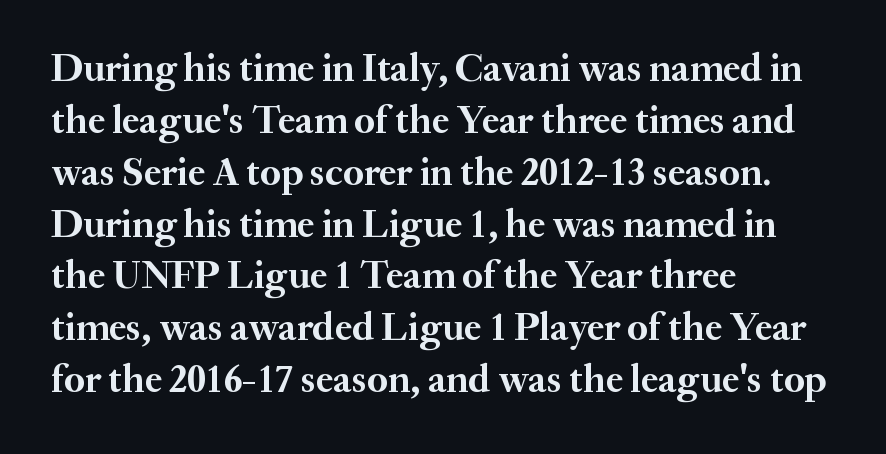
The image shows 39 px semibold serif type, upright; set left-aligned, normal line spacing (1.33x), normal letter spacing, not underlined; medium stroke contrast and a small x-height.
